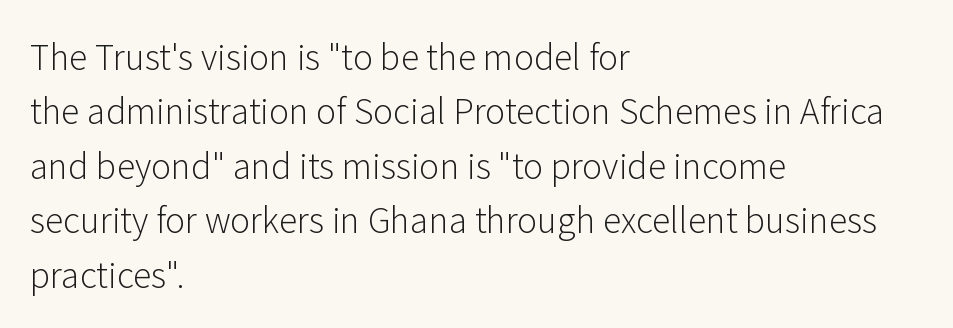
Q: Is the text bold? A: No.
Q: Is the text italic (slanted)? A: No, it is upright.
Q: Is the typeface a serif or a sans-serif typeface? A: Sans-serif.
Q: Is the text underlined? A: No.
Q: How is the paragraph aligned? A: Left-aligned.
Q: Is the spacing between letters normal or unusually wide? A: Normal.
Q: Is the spacing between lines tight, normal or loose? A: Normal.
Q: Width (condensed, normal, or wide)? A: Normal.
Q: Stroke contrast? A: Low.
Q: x-height? A: Medium.
Q: Monospaced? A: No.
